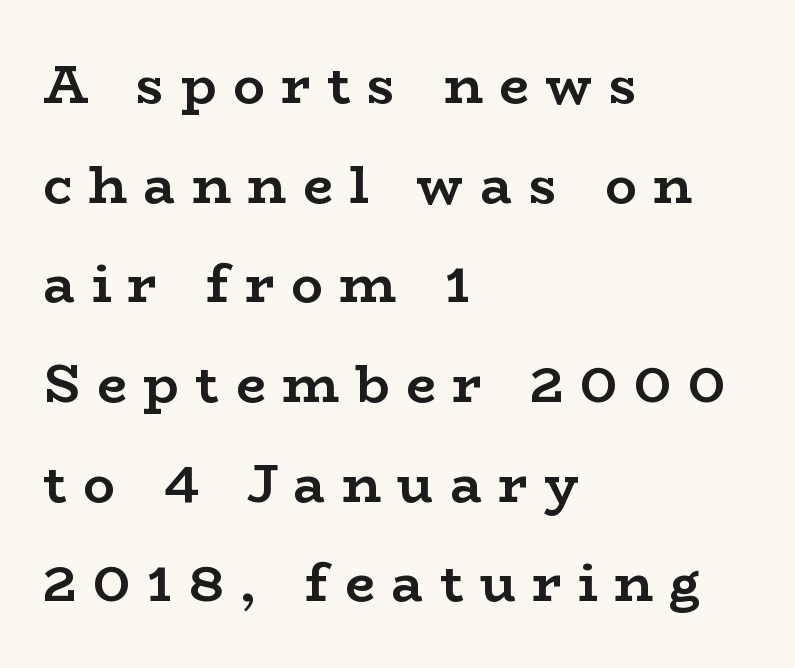
Q: Is the text bold? A: Yes.
Q: Is the text italic (slanted)? A: No, it is upright.
Q: Is the typeface a serif or a sans-serif typeface? A: Serif.
Q: Is the text underlined? A: No.
Q: How is the paragraph aligned? A: Left-aligned.
Q: Is the spacing between letters normal or unusually wide? A: Unusually wide.
Q: Width (condensed, normal, or wide)? A: Wide.
Q: Stroke contrast? A: Low.
Q: x-height? A: Medium.
Q: Monospaced? A: No.
